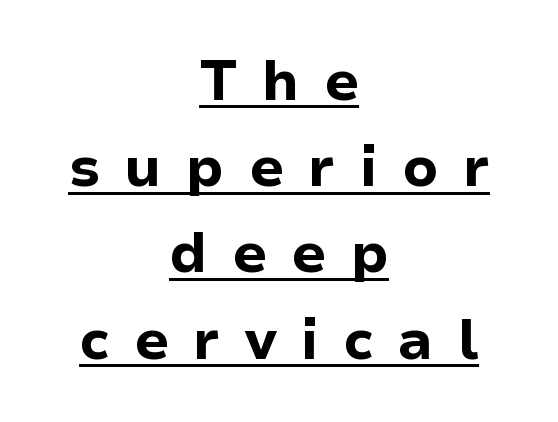
Q: Is the text bold? A: Yes.
Q: Is the text italic (slanted)? A: No, it is upright.
Q: Is the typeface a serif or a sans-serif typeface? A: Sans-serif.
Q: Is the text underlined? A: Yes.
Q: How is the paragraph aligned? A: Centered.
Q: Is the spacing between letters normal or unusually wide? A: Unusually wide.
Q: Is the spacing between lines tight, normal or loose? A: Normal.
Q: Width (condensed, normal, or wide)? A: Normal.
Q: Stroke contrast? A: Low.
Q: x-height? A: Medium.
Q: Monospaced? A: No.
